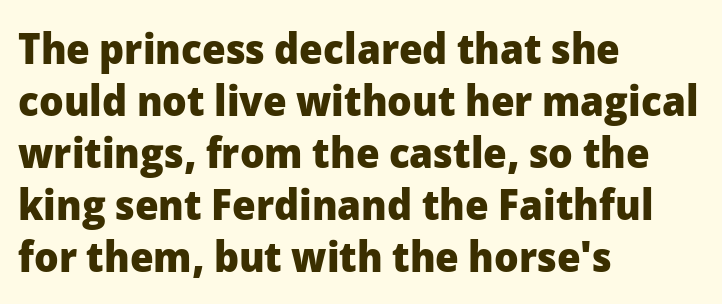
Q: Is the text bold? A: Yes.
Q: Is the text italic (slanted)? A: No, it is upright.
Q: Is the typeface a serif or a sans-serif typeface? A: Sans-serif.
Q: Is the text underlined? A: No.
Q: How is the paragraph aligned? A: Left-aligned.
Q: Is the spacing between letters normal or unusually wide? A: Normal.
Q: Width (condensed, normal, or wide)? A: Normal.
Q: Stroke contrast? A: Low.
Q: x-height? A: Medium.
Q: Monospaced? A: No.
